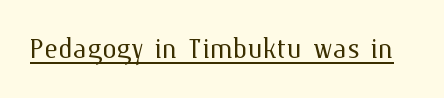
{"italic": "no", "bold": "no", "weight": "light", "width": "normal", "stroke_contrast": "medium", "x_height": "medium", "monospaced": "no", "underline": "yes", "letter_spacing": "normal", "letter_spacing_em": 0.0, "glyph_px": 37}
